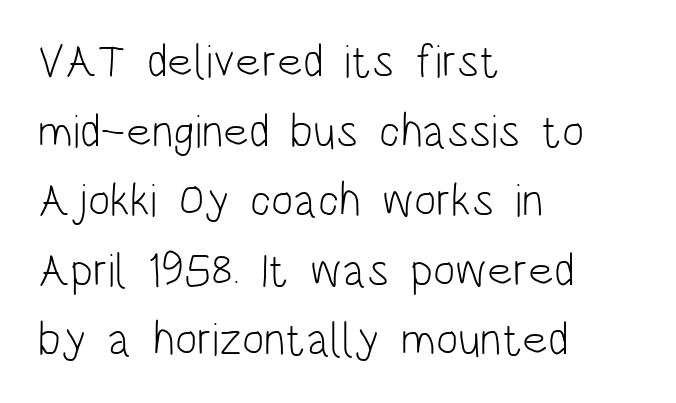
Q: Is the text bold? A: No.
Q: Is the text italic (slanted)? A: No, it is upright.
Q: Is the typeface a serif or a sans-serif typeface? A: Sans-serif.
Q: Is the text underlined? A: No.
Q: How is the paragraph aligned? A: Left-aligned.
Q: Is the spacing between letters normal or unusually wide? A: Normal.
Q: Is the spacing between lines tight, normal or loose? A: Normal.
Q: Width (condensed, normal, or wide)? A: Condensed.
Q: Stroke contrast? A: Low.
Q: x-height? A: Large.
Q: Monospaced? A: No.
